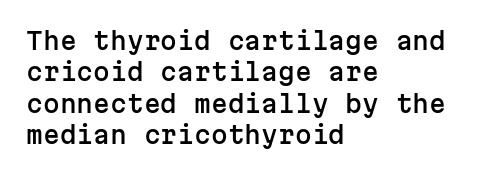
{"italic": "no", "underline": "no", "align": "left", "line_spacing": "normal", "line_spacing_ratio": 1.31, "letter_spacing": "normal", "letter_spacing_em": 0.0, "glyph_px": 24}
